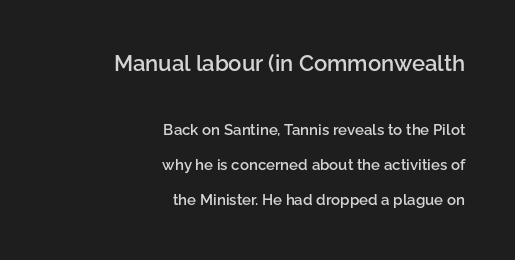
The compositor pushed each line to the right boundary. This rendering leaves character spacing at its baseline value. Widely set lines give the paragraph a tall, airy silhouette. The typesetting leans somewhat heavy: a semibold.
